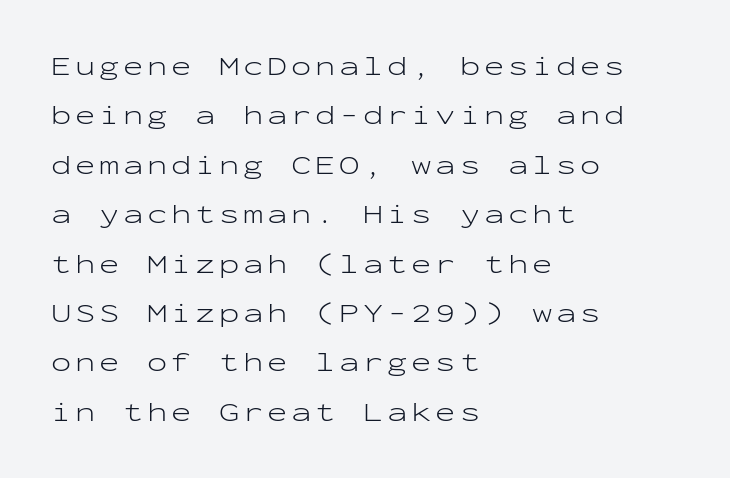
{"italic": "no", "bold": "no", "underline": "no", "align": "left", "line_spacing_ratio": 1.83, "glyph_px": 27}
